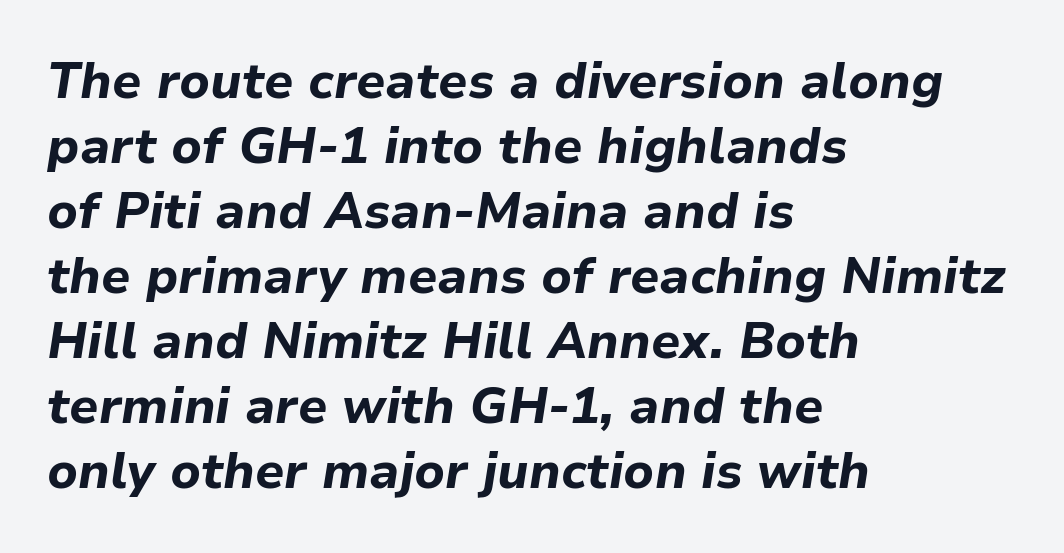
Spacing verdict: proportional, widths tailored to each character. Here the glyphs are tracked normally, forming tight word shapes. Letters rest on an invisible, unmarked baseline. Casual observation: everything's shoved over to the left. Plenty of ink on the page — the face is bold.
